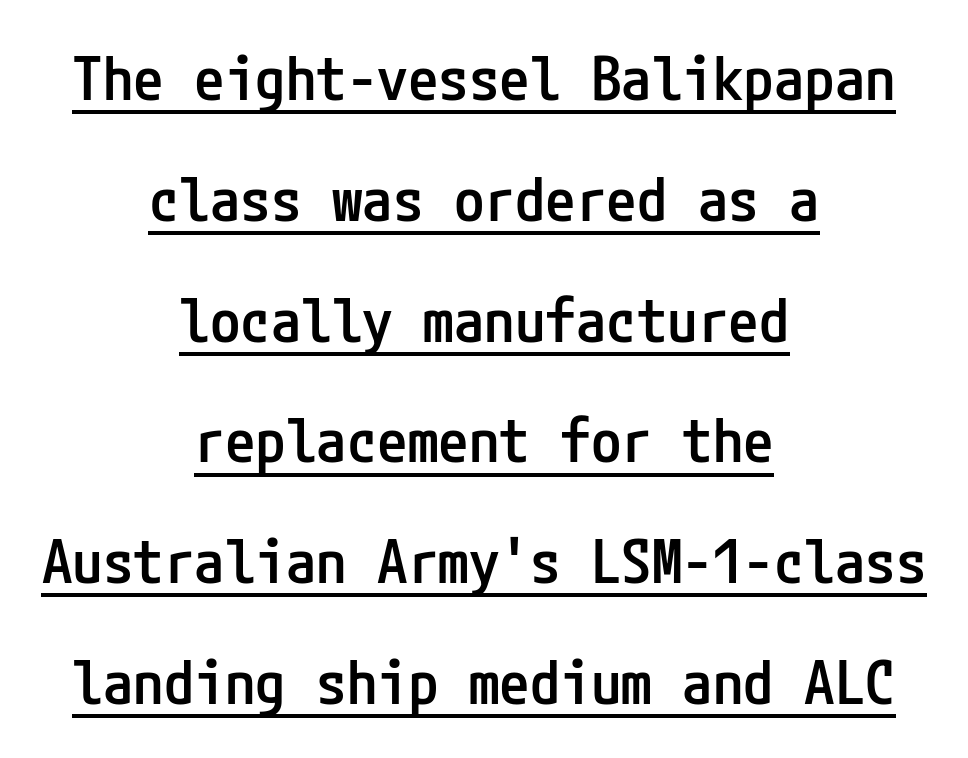
Every row of glyphs is offset so its center matches the block's center. Heft: intermediate — a semibold. Nothing unusual about the tracking: characters are spaced as the font intends. Every character sits straight up, as roman type does. Looks like someone drew a line under every word here.
